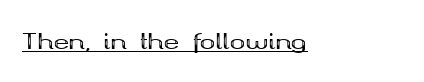
The image shows 21 px bold type, upright; set normal letter spacing, underlined.
